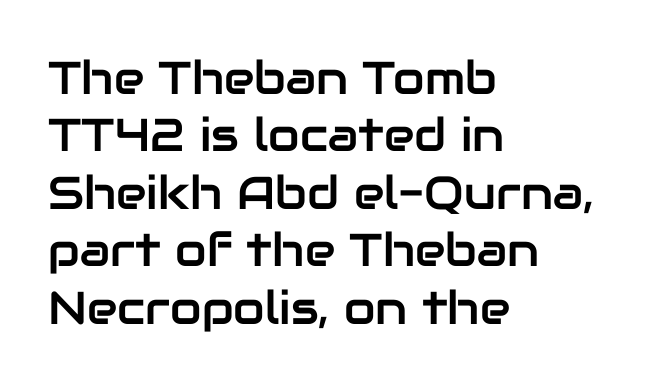
{"serif": "no", "italic": "no", "width": "normal", "stroke_contrast": "low", "x_height": "medium", "monospaced": "no", "underline": "no", "align": "left", "line_spacing": "normal", "line_spacing_ratio": 1.25, "letter_spacing": "normal", "letter_spacing_em": 0.0, "glyph_px": 46}
